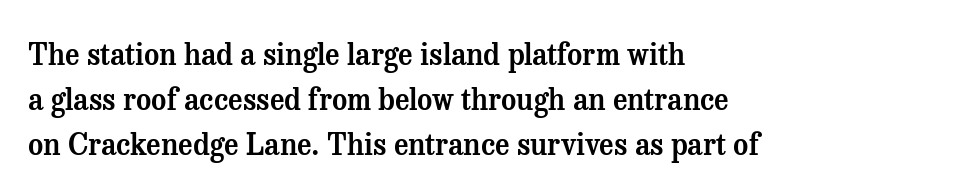
{"serif": "yes", "italic": "no", "width": "normal", "stroke_contrast": "medium", "x_height": "medium", "monospaced": "no", "underline": "no", "align": "left", "line_spacing": "normal", "line_spacing_ratio": 1.55, "letter_spacing": "normal", "letter_spacing_em": 0.0, "glyph_px": 29}
